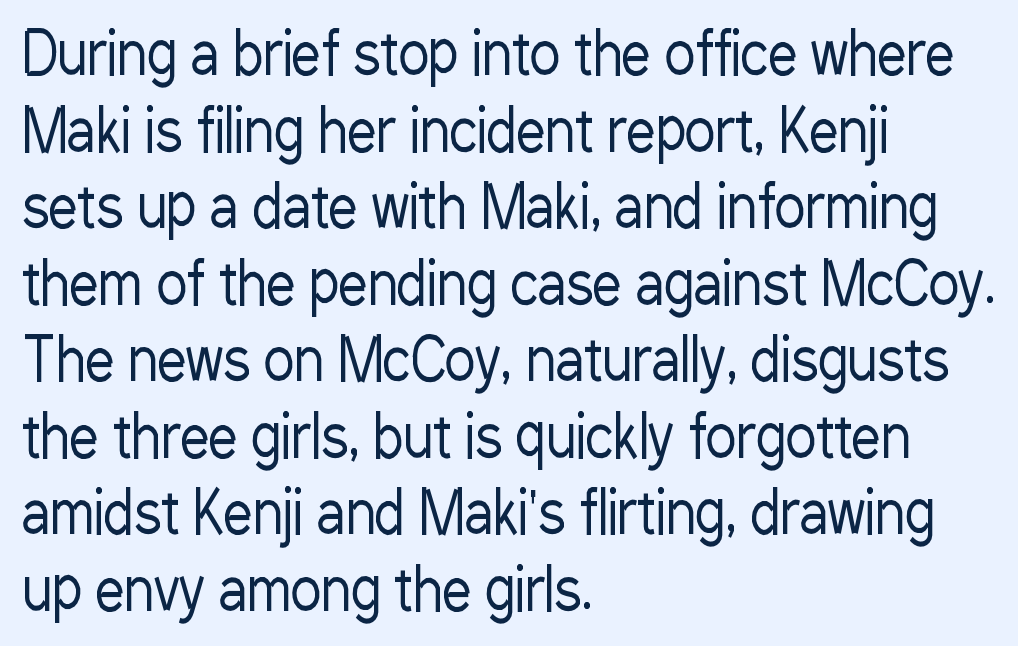
Q: Is the text bold? A: No.
Q: Is the text italic (slanted)? A: No, it is upright.
Q: Is the typeface a serif or a sans-serif typeface? A: Sans-serif.
Q: Is the text underlined? A: No.
Q: How is the paragraph aligned? A: Left-aligned.
Q: Is the spacing between letters normal or unusually wide? A: Normal.
Q: Is the spacing between lines tight, normal or loose? A: Normal.
Q: Width (condensed, normal, or wide)? A: Condensed.
Q: Stroke contrast? A: Low.
Q: x-height? A: Medium.
Q: Monospaced? A: No.
